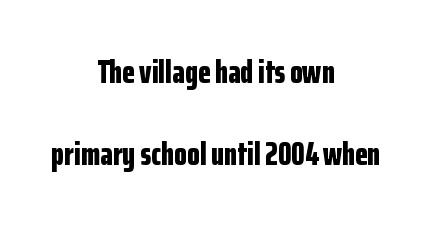
Q: Is the text bold? A: Yes.
Q: Is the text italic (slanted)? A: No, it is upright.
Q: Is the typeface a serif or a sans-serif typeface? A: Sans-serif.
Q: Is the text underlined? A: No.
Q: How is the paragraph aligned? A: Centered.
Q: Is the spacing between letters normal or unusually wide? A: Normal.
Q: Is the spacing between lines tight, normal or loose? A: Loose.
Q: Width (condensed, normal, or wide)? A: Condensed.
Q: Stroke contrast? A: Low.
Q: x-height? A: Medium.
Q: Monospaced? A: No.
